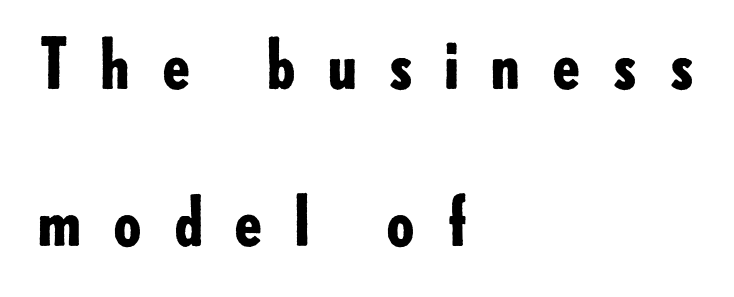
{"serif": "no", "italic": "no", "bold": "yes", "weight": "bold", "width": "normal", "stroke_contrast": "low", "x_height": "small", "monospaced": "no", "underline": "no", "align": "left", "line_spacing": "loose", "line_spacing_ratio": 2.34, "letter_spacing": "wide", "letter_spacing_em": 0.42, "glyph_px": 67}
